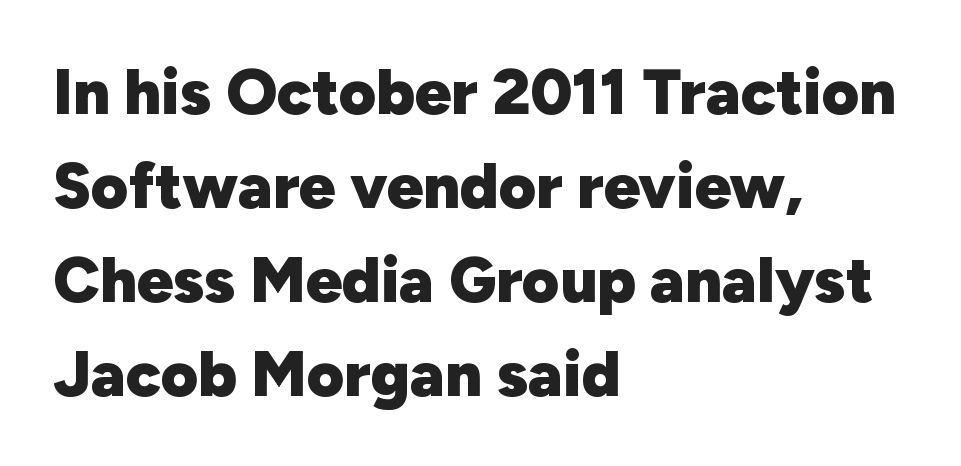
Rendered with straight, roman letterforms. Compared with an ordinary text face, these strokes are far heavier — a full bold. Quick note: interline space is typical. The baseline area is clear. The letters advance in unequal steps, a hallmark of proportional type. The passage shown has conventional tracking throughout.
